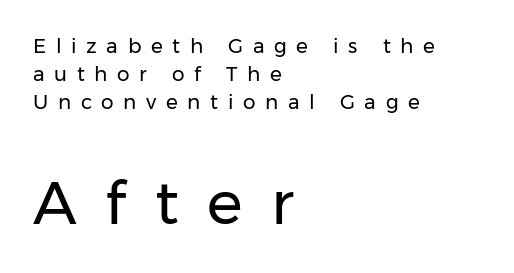
Q: Is the text bold? A: No.
Q: Is the text italic (slanted)? A: No, it is upright.
Q: Is the typeface a serif or a sans-serif typeface? A: Sans-serif.
Q: Is the text underlined? A: No.
Q: How is the paragraph aligned? A: Left-aligned.
Q: Is the spacing between letters normal or unusually wide? A: Unusually wide.
Q: Is the spacing between lines tight, normal or loose? A: Normal.
Q: Which block of text is set in a larger size, the first (top) or the second (bottom)? A: The second (bottom) one.
Q: Width (condensed, normal, or wide)? A: Normal.
Q: Stroke contrast? A: Low.
Q: x-height? A: Medium.
Q: Monospaced? A: No.
